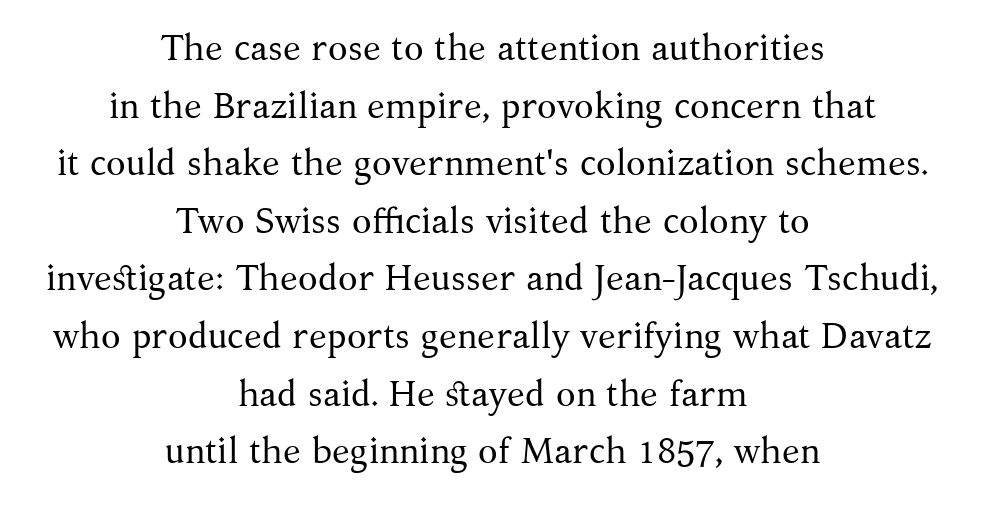
The image shows 36 px regular-weight serif type, upright; set centered, normal line spacing (1.6x), normal letter spacing, not underlined; medium stroke contrast and a medium x-height.
